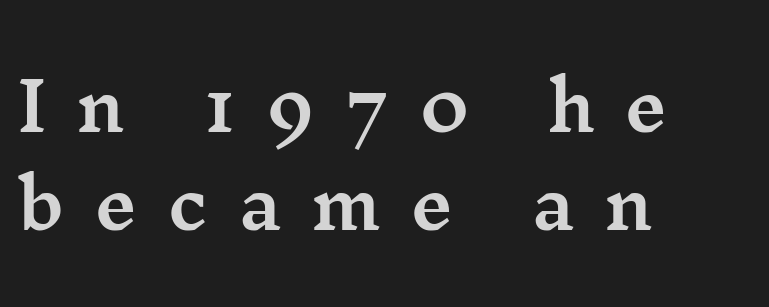
The type family on display is of the serif kind. Nobody drew a line under any word here. Italic? Not at all — the glyphs are vertical. The rendering uses a moderate line-height, typical for paragraphs.
